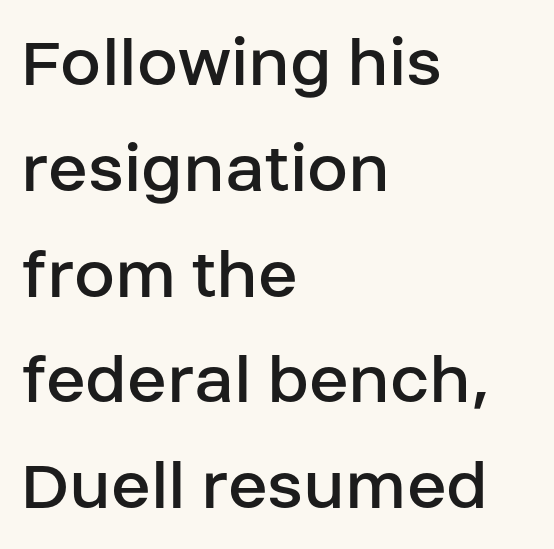
The image shows 74 px regular-weight sans-serif type, upright; set left-aligned, normal line spacing (1.43x), normal letter spacing, not underlined; low stroke contrast and a large x-height.
